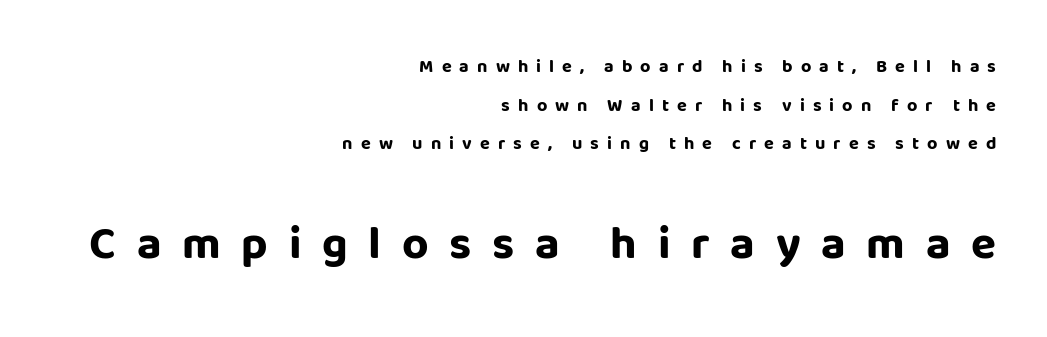
The paragraph shown leans on its right margin. The glyphs are unaccompanied by any horizontal stroke below them. Substantial extra tracking has been applied to these lines. Letterform terminals end flat and unadorned throughout the passage. Character widths vary here, with narrow letters taking less room than wide ones.
